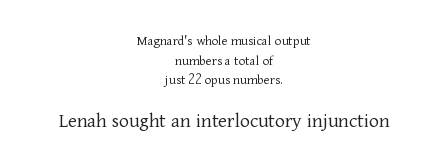
Q: Is the text bold? A: No.
Q: Is the text italic (slanted)? A: No, it is upright.
Q: Is the text underlined? A: No.
Q: How is the paragraph aligned? A: Centered.
Q: Is the spacing between letters normal or unusually wide? A: Normal.
Q: Is the spacing between lines tight, normal or loose? A: Normal.
Q: Which block of text is set in a larger size, the first (top) or the second (bottom)? A: The second (bottom) one.
